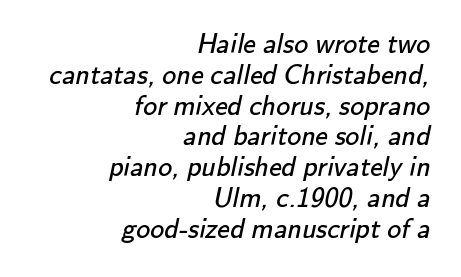
Q: Is the text bold? A: No.
Q: Is the typeface a serif or a sans-serif typeface? A: Sans-serif.
Q: Is the text underlined? A: No.
Q: How is the paragraph aligned? A: Right-aligned.
Q: Is the spacing between letters normal or unusually wide? A: Normal.
Q: Is the spacing between lines tight, normal or loose? A: Tight.
Q: Width (condensed, normal, or wide)? A: Normal.
Q: Stroke contrast? A: Low.
Q: x-height? A: Small.
Q: Monospaced? A: No.
